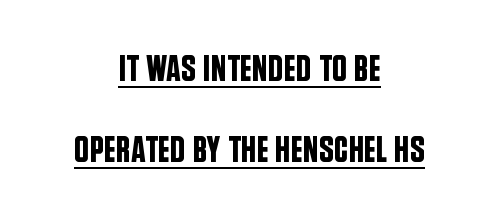
Q: Is the text italic (slanted)? A: No, it is upright.
Q: Is the typeface a serif or a sans-serif typeface? A: Sans-serif.
Q: Is the text underlined? A: Yes.
Q: How is the paragraph aligned? A: Centered.
Q: Is the spacing between letters normal or unusually wide? A: Normal.
Q: Is the spacing between lines tight, normal or loose? A: Loose.
Q: Width (condensed, normal, or wide)? A: Condensed.
Q: Stroke contrast? A: Low.
Q: x-height? A: Large.
Q: Monospaced? A: No.
